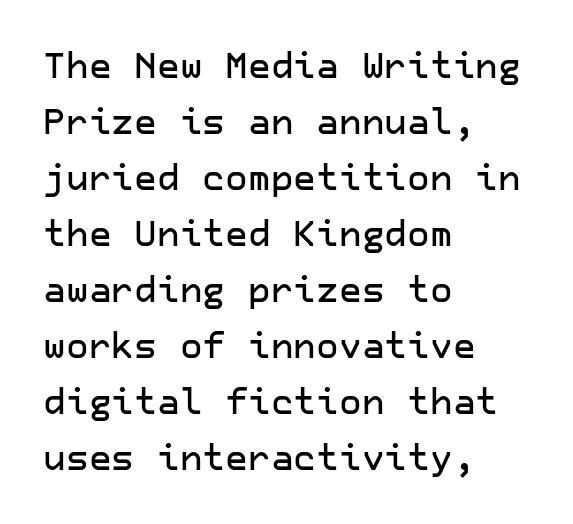
Typographically, this falls in the sans-serif category. Each word holds together tightly as a unit, with standard inter-letter gaps. Leftover space on each line is placed entirely after the last word. The strip under each line holds only bare page. Characters remain perfectly vertical along every line. Notice how descenders clear the ascenders below comfortably — that's standard leading.
